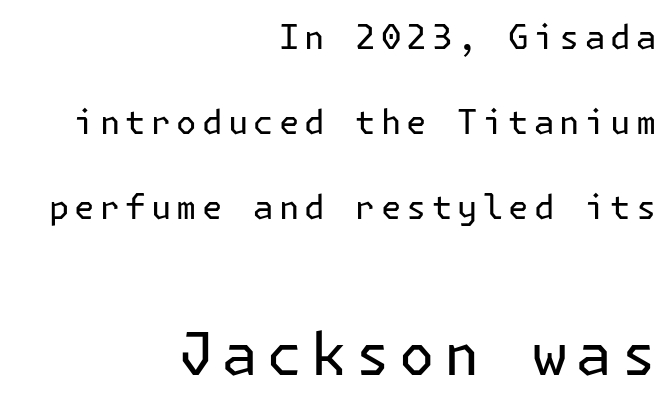
The image shows 59 px regular-weight sans-serif type, upright; set right-aligned, loose line spacing (2.5x), not underlined; the second (bottom) block is 1.74x larger; low stroke contrast and a medium x-height.
